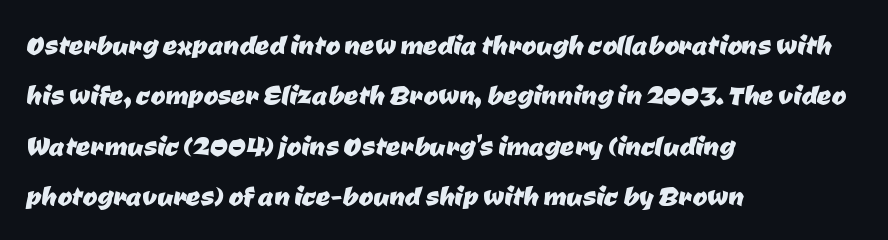
Q: Is the typeface a serif or a sans-serif typeface? A: Sans-serif.
Q: Is the text underlined? A: No.
Q: How is the paragraph aligned? A: Left-aligned.
Q: Is the spacing between letters normal or unusually wide? A: Normal.
Q: Is the spacing between lines tight, normal or loose? A: Normal.
Q: Width (condensed, normal, or wide)? A: Normal.
Q: Stroke contrast? A: Low.
Q: x-height? A: Medium.
Q: Monospaced? A: No.
